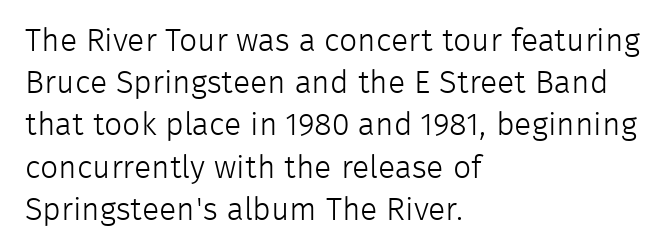
Q: Is the text bold? A: No.
Q: Is the text italic (slanted)? A: No, it is upright.
Q: Is the typeface a serif or a sans-serif typeface? A: Sans-serif.
Q: Is the text underlined? A: No.
Q: How is the paragraph aligned? A: Left-aligned.
Q: Is the spacing between letters normal or unusually wide? A: Normal.
Q: Is the spacing between lines tight, normal or loose? A: Normal.
Q: Width (condensed, normal, or wide)? A: Normal.
Q: Stroke contrast? A: Low.
Q: x-height? A: Medium.
Q: Monospaced? A: No.
